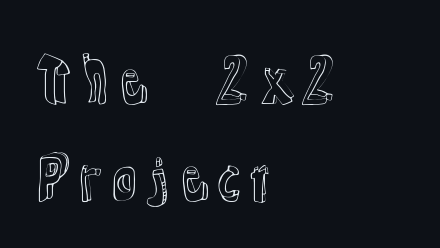
The image shows 57 px text type, upright; set left-aligned, line spacing 1.71x, normal letter spacing, not underlined; a medium x-height.
